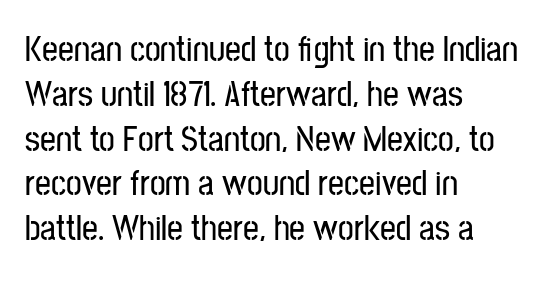
The image shows 35 px condensed sans-serif type, upright; set left-aligned, normal line spacing (1.28x), normal letter spacing, not underlined; low stroke contrast and a medium x-height.
